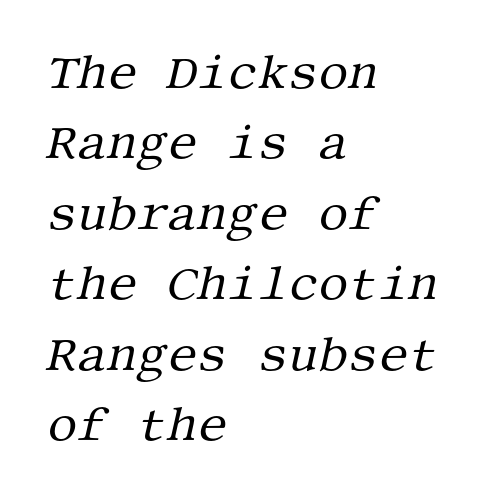
Q: Is the text bold? A: No.
Q: Is the text italic (slanted)? A: Yes, it leans right by about 13 degrees.
Q: Is the typeface a serif or a sans-serif typeface? A: Serif.
Q: Is the text underlined? A: No.
Q: How is the paragraph aligned? A: Left-aligned.
Q: Is the spacing between letters normal or unusually wide? A: Normal.
Q: Is the spacing between lines tight, normal or loose? A: Normal.
Q: Width (condensed, normal, or wide)? A: Normal.
Q: Stroke contrast? A: Medium.
Q: x-height? A: Large.
